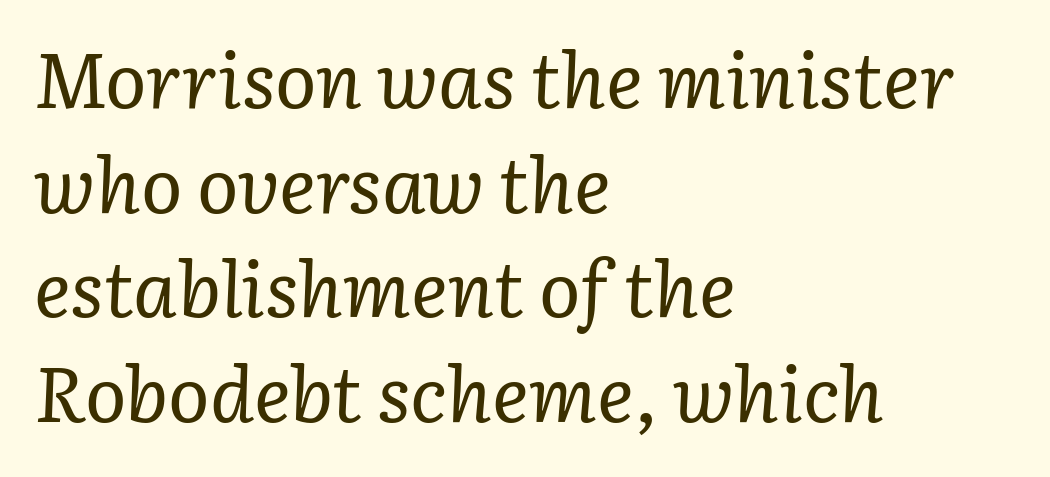
{"serif": "yes", "italic": "yes", "lean": "right", "slant_degrees": 3, "bold": "no", "weight": "regular", "width": "normal", "stroke_contrast": "low", "x_height": "medium", "monospaced": "no", "underline": "no", "align": "left", "line_spacing": "normal", "line_spacing_ratio": 1.36, "letter_spacing": "normal", "letter_spacing_em": 0.0, "glyph_px": 77}
